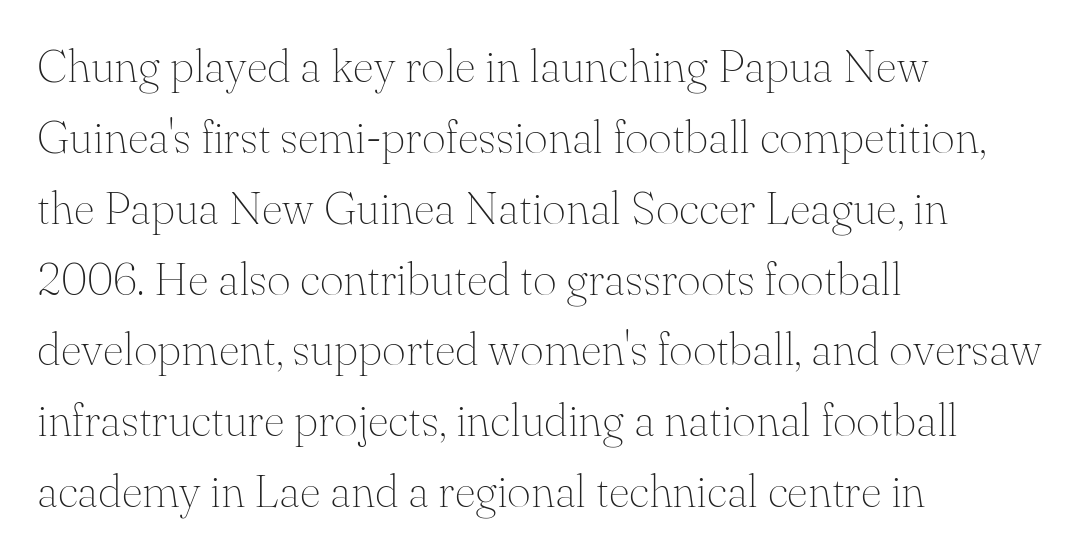
The strokes carry an ordinary text weight at most. The text block is weighted toward the left margin, trailing off unevenly rightward. No italicization has been applied; the sample stays upright. Note the varied advance widths — an 'i' is clearly narrower than an 'm'. This block has exactly the height ordinary leading produces. Check under the words: just untouched page.
